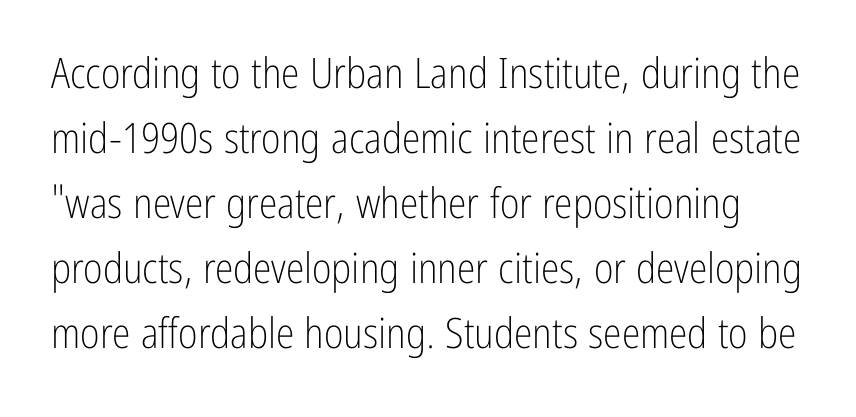
The image shows 42 px light, condensed sans-serif type, upright; set normal line spacing (1.55x), normal letter spacing, not underlined; low stroke contrast and a medium x-height.
